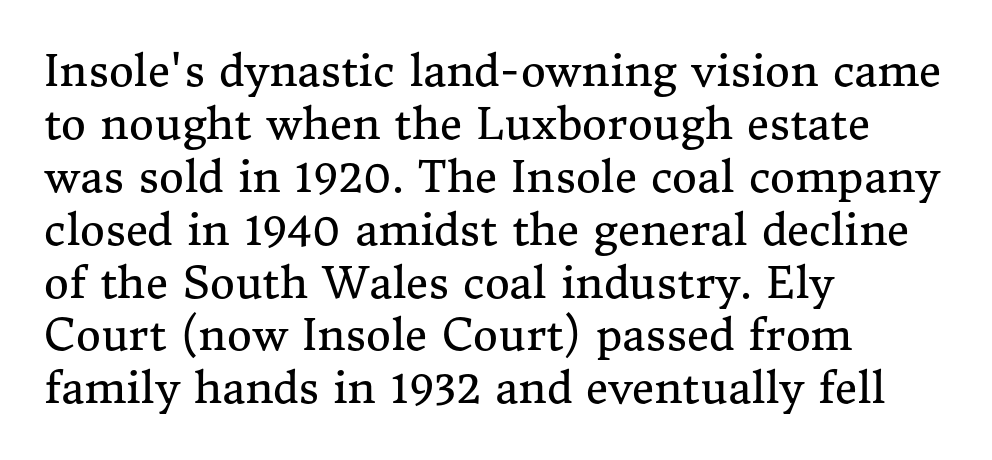
{"serif": "yes", "italic": "no", "bold": "no", "weight": "regular", "width": "normal", "stroke_contrast": "medium", "x_height": "medium", "monospaced": "no", "underline": "no", "align": "left", "line_spacing_ratio": 1.23, "letter_spacing": "normal", "letter_spacing_em": 0.0, "glyph_px": 43}
